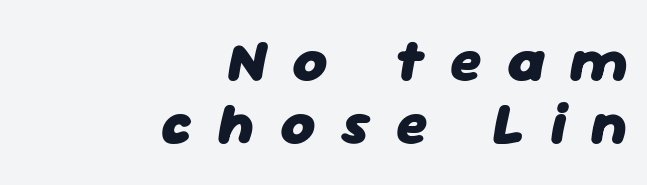
Q: Is the text bold? A: Yes.
Q: Is the text italic (slanted)? A: Yes, it leans right by about 11 degrees.
Q: Is the text underlined? A: No.
Q: How is the paragraph aligned? A: Right-aligned.
Q: Is the spacing between letters normal or unusually wide? A: Unusually wide.
Q: Is the spacing between lines tight, normal or loose? A: Tight.
Q: Width (condensed, normal, or wide)? A: Normal.
Q: Stroke contrast? A: Low.
Q: x-height? A: Medium.
Q: Monospaced? A: No.
